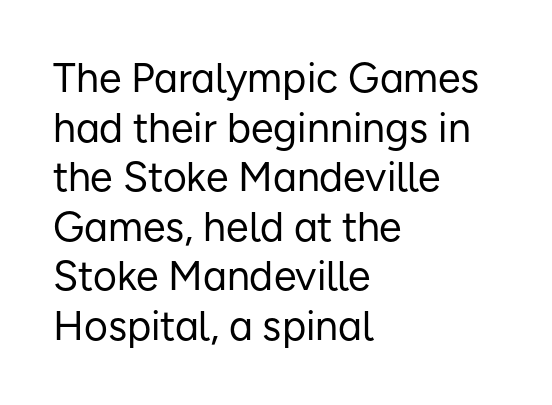
Tall strokes in this sample are plumb rather than angled. Are there feet on the stems? There aren't — it's a sans. The strokes are not fattened; the text isn't bold. The strip under each line holds only bare page. Observe the ordinary spacing: letters are neighbours, not strangers. The face used here is proportionally spaced, like ordinary book or web type.
